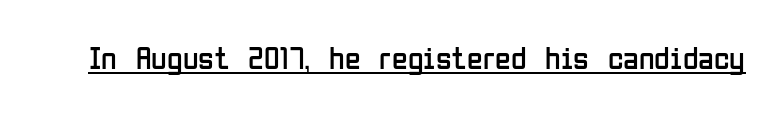
{"serif": "no", "italic": "no", "bold": "no", "weight": "regular", "width": "condensed", "stroke_contrast": "low", "x_height": "medium", "monospaced": "no", "underline": "yes", "letter_spacing": "normal", "letter_spacing_em": 0.0, "glyph_px": 32}
